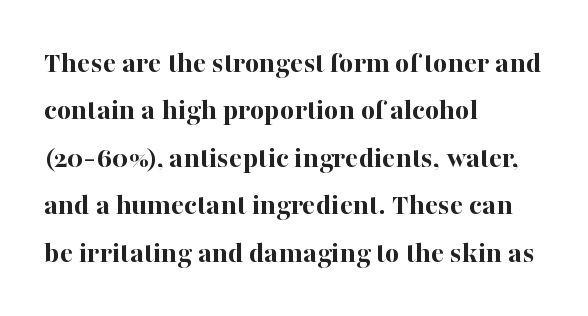
The image shows 31 px bold serif type, upright; set left-aligned, normal line spacing (1.53x), normal letter spacing, not underlined; high stroke contrast and a medium x-height.
